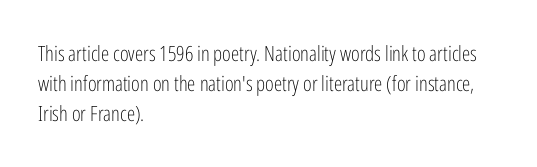
Regarding leading, the lines here are spaced in the standard way. Underline: absent. A classic flush-left, rag-right setting is used for this passage. Every character sits straight up, as roman type does.
